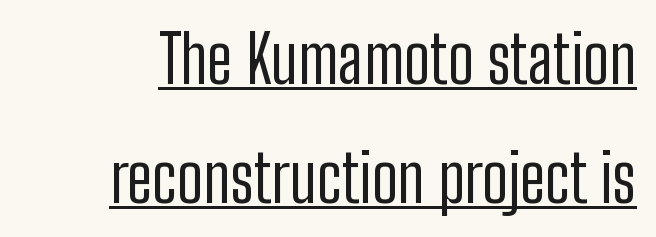
The image shows 65 px regular-weight, condensed sans-serif type, upright; set line spacing 1.83x, normal letter spacing, underlined; low stroke contrast and a medium x-height.
